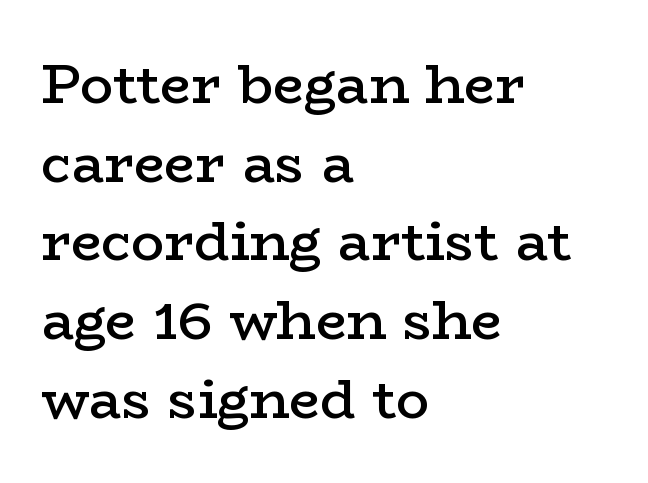
Q: Is the text bold? A: Semi-bold.
Q: Is the text italic (slanted)? A: No, it is upright.
Q: Is the typeface a serif or a sans-serif typeface? A: Serif.
Q: Is the text underlined? A: No.
Q: How is the paragraph aligned? A: Left-aligned.
Q: Is the spacing between letters normal or unusually wide? A: Normal.
Q: Is the spacing between lines tight, normal or loose? A: Normal.
Q: Width (condensed, normal, or wide)? A: Wide.
Q: Stroke contrast? A: Low.
Q: x-height? A: Medium.
Q: Monospaced? A: No.
